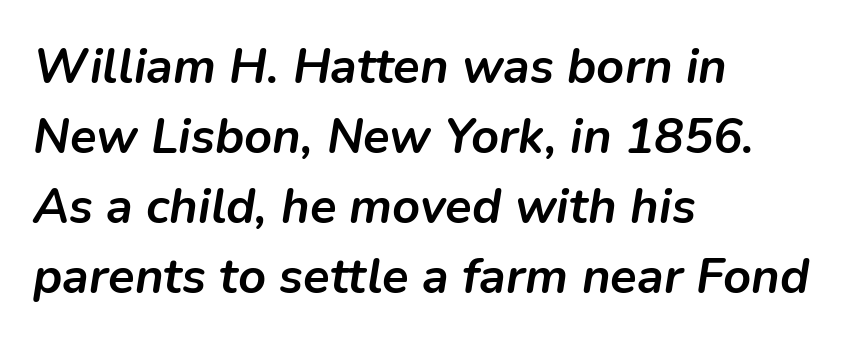
Yep, that's italic — everything's leaning. The rendering keeps characters at their native spacing. Anything drawn beneath the words? Only blank space. These lines are set flush left with a ragged right edge.
